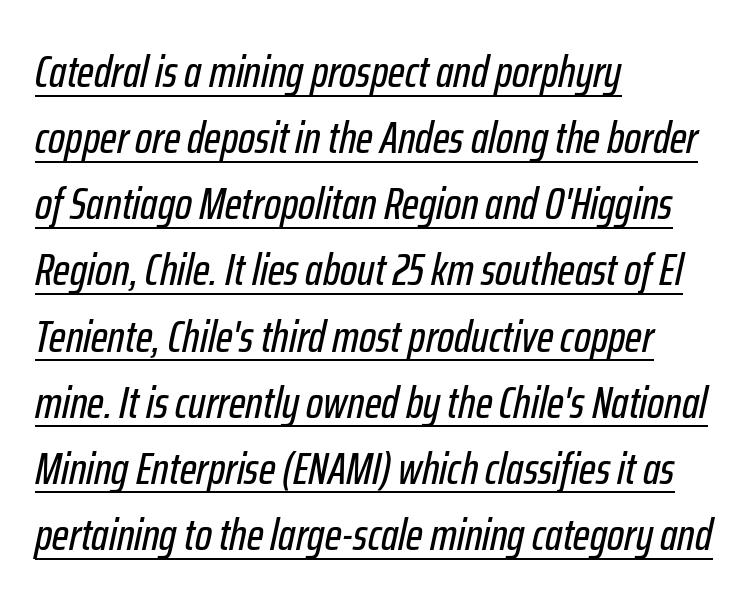
The image shows 45 px condensed type, italic (leaning right); set left-aligned, normal line spacing (1.47x), normal letter spacing, underlined; low stroke contrast and a medium x-height.
